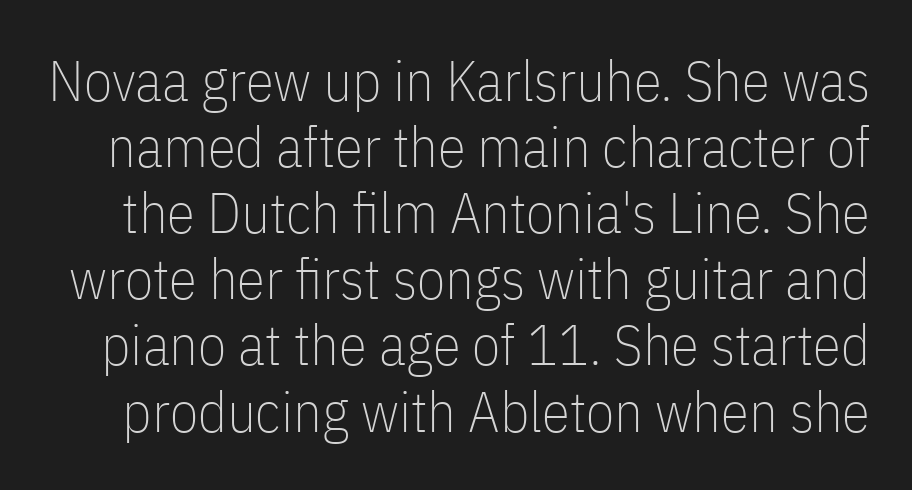
The image shows 57 px thin, condensed sans-serif type, upright; set line spacing 1.16x, normal letter spacing, not underlined; low stroke contrast and a medium x-height.
